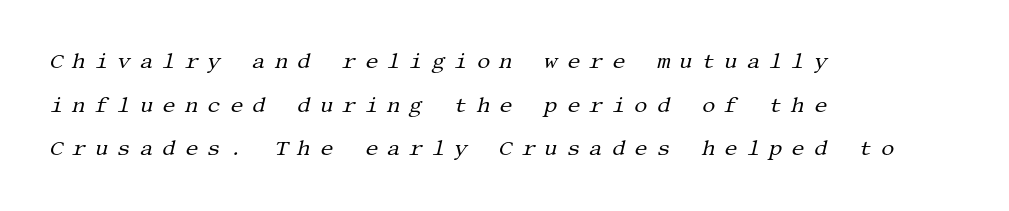
Does the leading feel generous? Absolutely, it's lavish. The area under the type is left untouched. The typesetting does not lean heavy: it is not bold. These lines were composed using italics. Students, note that the glyphs here are deliberately spaced far apart. The setting favours the left margin, as ordinary paragraphs usually do.
